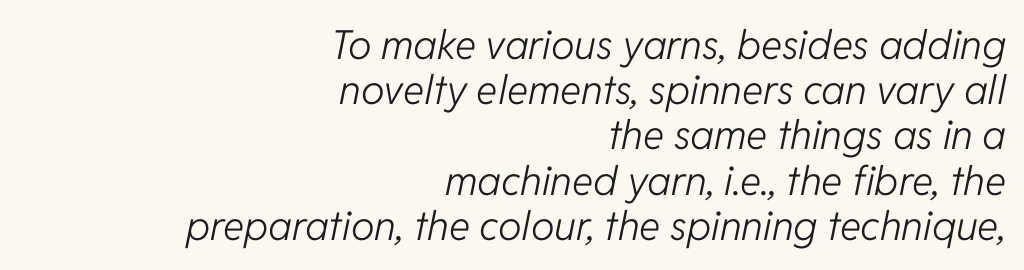
The image shows 40 px light type, italic (leaning right); set right-aligned, tight line spacing (1.13x), normal letter spacing, not underlined; low stroke contrast and a medium x-height.
